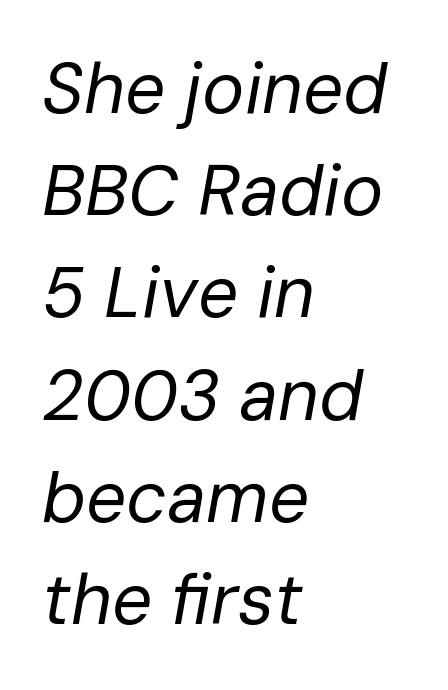
Q: Is the text bold? A: No.
Q: Is the text italic (slanted)? A: Yes, it leans right by about 10 degrees.
Q: Is the text underlined? A: No.
Q: How is the paragraph aligned? A: Left-aligned.
Q: Is the spacing between letters normal or unusually wide? A: Normal.
Q: Is the spacing between lines tight, normal or loose? A: Normal.
Q: Width (condensed, normal, or wide)? A: Normal.
Q: Stroke contrast? A: Low.
Q: x-height? A: Medium.
Q: Monospaced? A: No.
